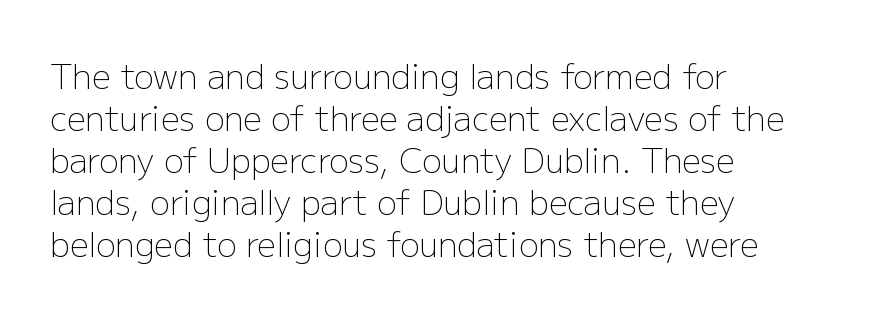
Type style note: lacks serifs. Evenly set lines give the paragraph a standard silhouette. The string is rendered with underlining switched off. Does extra space separate the letters? No, they use regular spacing. In CSS terms this would be text-align: left. Ascenders rise straight up at ninety degrees.
